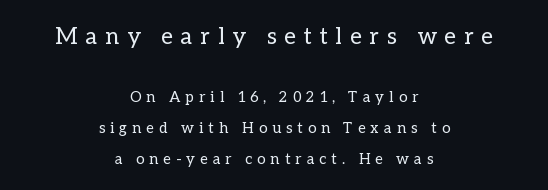
The type is letterspaced generously, with wide tracking. Unlike italic type, these characters show no tilt at all. In this sample the first text group is rendered at the bigger scale. Each row of text sits above clean, open space. Is the stroke heavy? The answer is a plain regular-or-lighter. The lines are spread far apart with generous leading.
